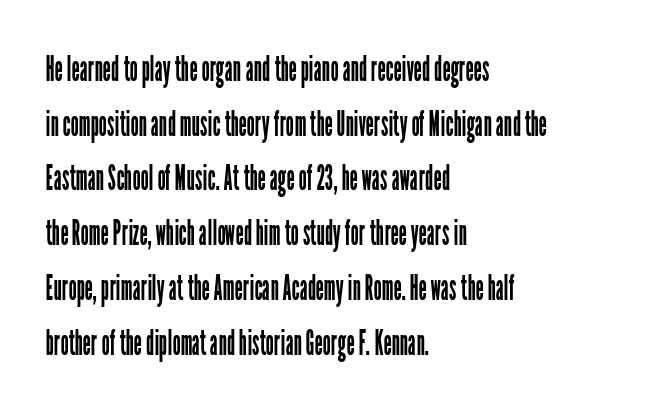
The image shows 36 px regular-weight, condensed sans-serif type, upright; set left-aligned, normal line spacing (1.52x), normal letter spacing, not underlined; low stroke contrast and a medium x-height.
